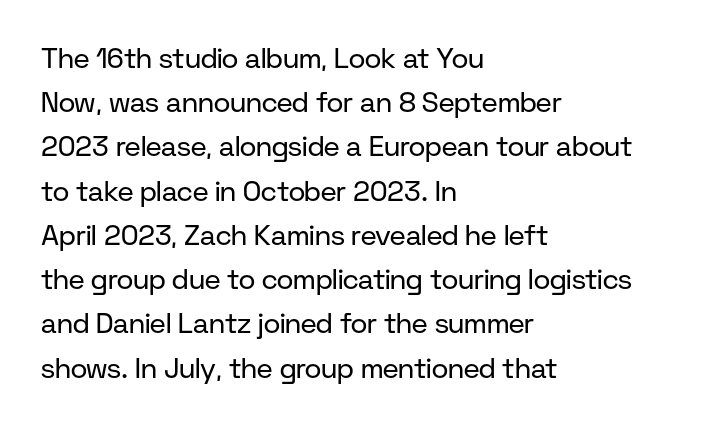
The image shows 28 px regular-weight sans-serif type, upright; set left-aligned, normal line spacing (1.58x), normal letter spacing, not underlined; low stroke contrast and a medium x-height.
